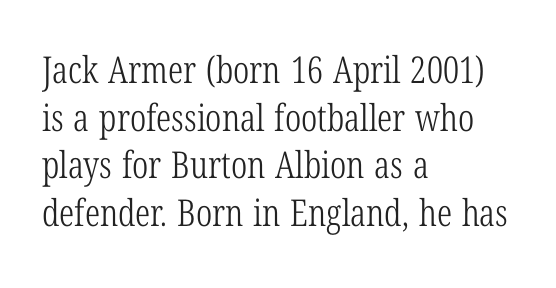
The image shows 37 px light, condensed serif type, upright; set left-aligned, normal line spacing (1.29x), normal letter spacing, not underlined; low stroke contrast and a medium x-height.
